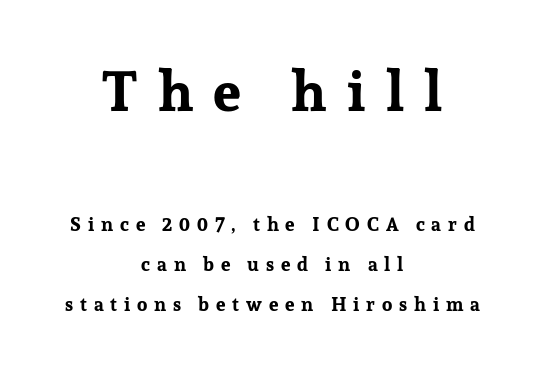
Q: Is the text bold? A: Yes.
Q: Is the text italic (slanted)? A: No, it is upright.
Q: Is the typeface a serif or a sans-serif typeface? A: Serif.
Q: Is the text underlined? A: No.
Q: How is the paragraph aligned? A: Centered.
Q: Is the spacing between letters normal or unusually wide? A: Unusually wide.
Q: Is the spacing between lines tight, normal or loose? A: Loose.
Q: Which block of text is set in a larger size, the first (top) or the second (bottom)? A: The first (top) one.
Q: Width (condensed, normal, or wide)? A: Normal.
Q: Stroke contrast? A: Low.
Q: x-height? A: Medium.
Q: Monospaced? A: No.
